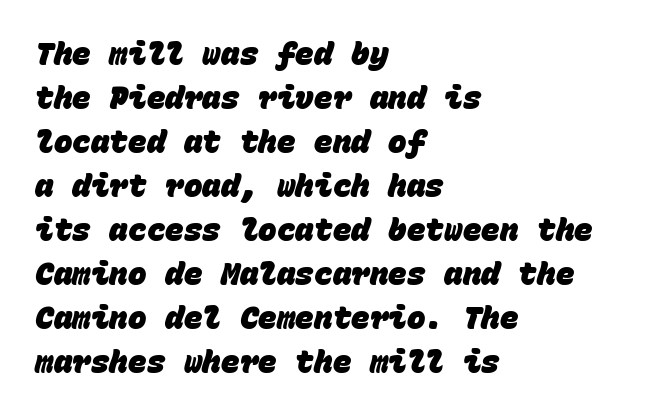
Q: Is the text bold? A: Yes.
Q: Is the typeface a serif or a sans-serif typeface? A: Sans-serif.
Q: Is the text underlined? A: No.
Q: How is the paragraph aligned? A: Left-aligned.
Q: Is the spacing between letters normal or unusually wide? A: Normal.
Q: Is the spacing between lines tight, normal or loose? A: Normal.
Q: Width (condensed, normal, or wide)? A: Normal.
Q: Stroke contrast? A: Low.
Q: x-height? A: Large.
Q: Monospaced? A: Yes.
